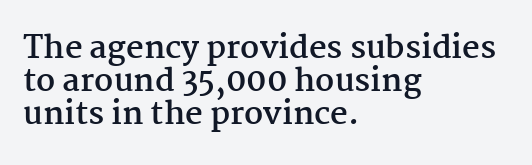
Italic? Not at all — the glyphs are vertical. On the weight axis this lands at bold, roughly 700. No word sits above an underline. Cramped leading.
